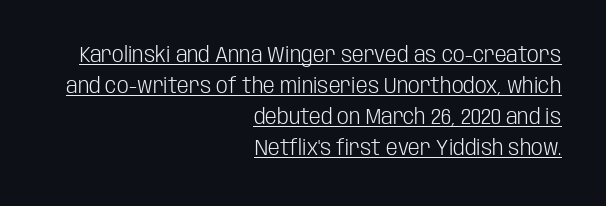
Q: Is the text bold? A: No.
Q: Is the text italic (slanted)? A: No, it is upright.
Q: Is the text underlined? A: Yes.
Q: How is the paragraph aligned? A: Right-aligned.
Q: Is the spacing between letters normal or unusually wide? A: Normal.
Q: Is the spacing between lines tight, normal or loose? A: Normal.
